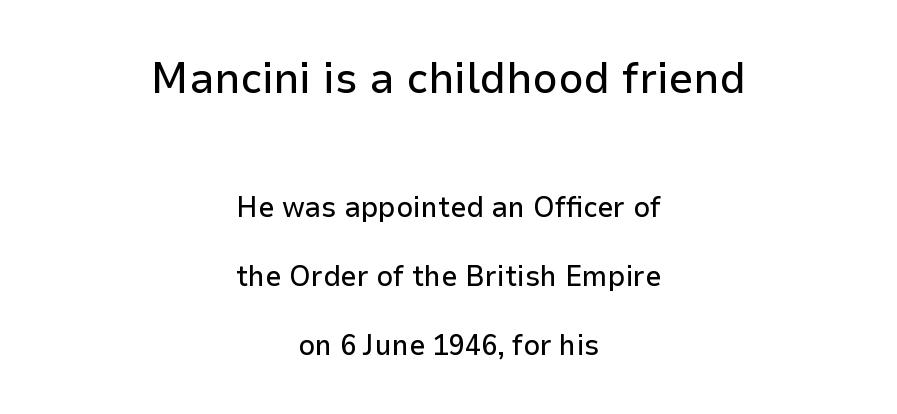
The image shows 44 px sans-serif type, upright; set centered, loose line spacing (2.37x), normal letter spacing, not underlined; the first (top) block is 1.52x larger; low stroke contrast and a medium x-height.
